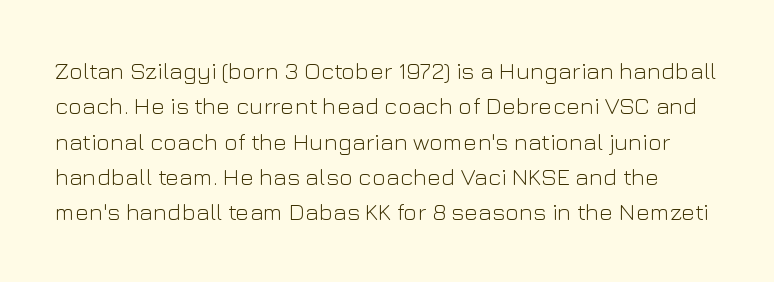
The font sits on the lighter half of the weight spectrum, regular included. In terms of letterspacing, this is plain default setting. The zone under the glyphs is completely vacant. These lines were composed using upright roman letters. Rows of type keep a routine distance in the vertical direction.
